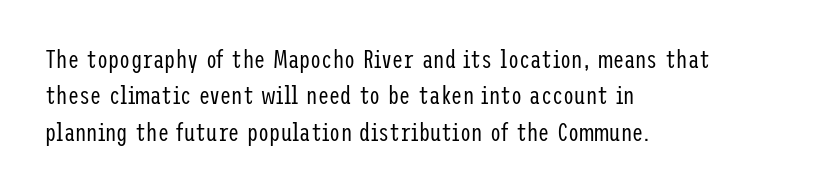
In terms of posture, this sample is upright. The passage shown has conventional tracking throughout. The zone under the glyphs is completely vacant. The lines are quadded left. These glyphs show unthickened strokes, regular width or finer. Rows of type keep a routine distance in the vertical direction.
